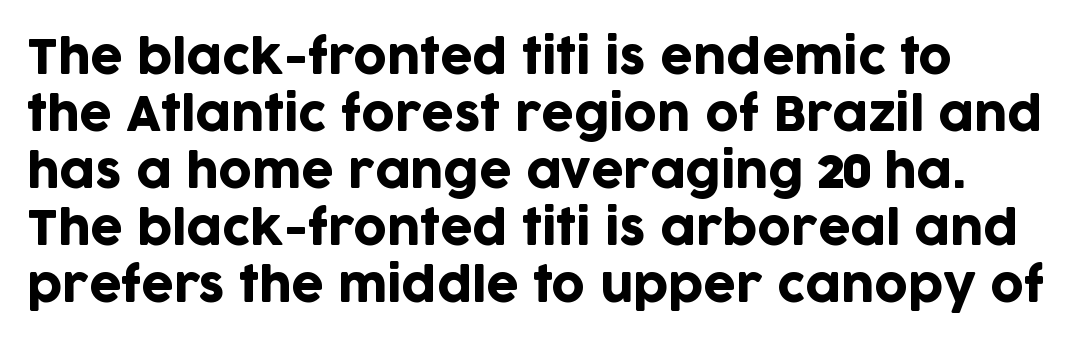
Q: Is the text italic (slanted)? A: No, it is upright.
Q: Is the typeface a serif or a sans-serif typeface? A: Sans-serif.
Q: Is the text underlined? A: No.
Q: Is the spacing between letters normal or unusually wide? A: Normal.
Q: Width (condensed, normal, or wide)? A: Normal.
Q: Stroke contrast? A: Low.
Q: x-height? A: Large.
Q: Monospaced? A: No.
